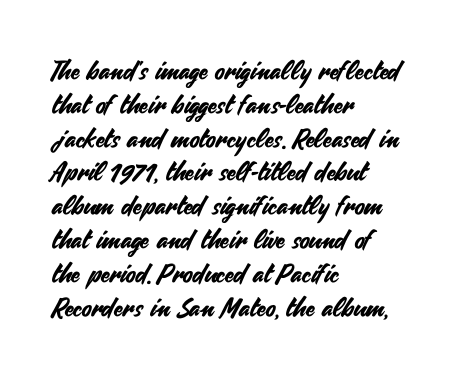
The image shows 26 px text type; set left-aligned, normal line spacing (1.3x), normal letter spacing, not underlined.
